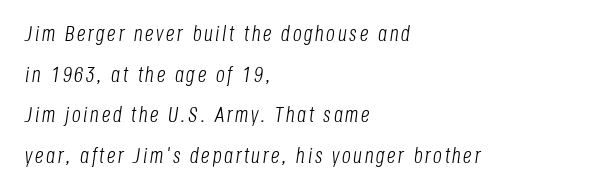
The image shows 22 px text type, italic (leaning right); set left-aligned, line spacing 1.85x, not underlined.
